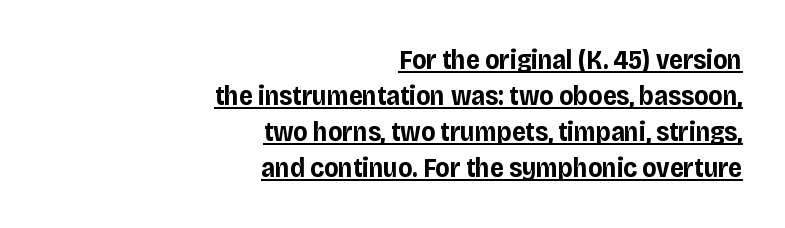
Q: Is the text bold? A: Yes.
Q: Is the text italic (slanted)? A: No, it is upright.
Q: Is the text underlined? A: Yes.
Q: How is the paragraph aligned? A: Right-aligned.
Q: Is the spacing between letters normal or unusually wide? A: Normal.
Q: Is the spacing between lines tight, normal or loose? A: Normal.
